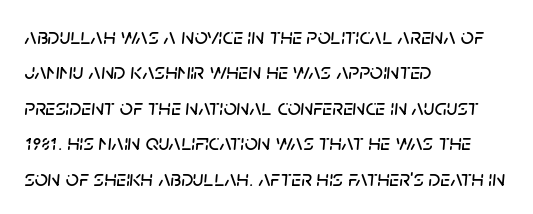
The image shows 23 px text type, italic (leaning right); set left-aligned, normal line spacing (1.54x), normal letter spacing, not underlined.
